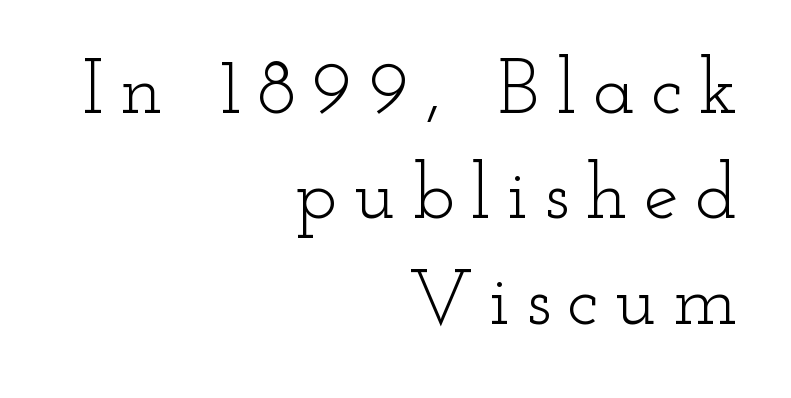
Q: Is the text bold? A: No.
Q: Is the text italic (slanted)? A: No, it is upright.
Q: Is the typeface a serif or a sans-serif typeface? A: Serif.
Q: Is the text underlined? A: No.
Q: How is the paragraph aligned? A: Right-aligned.
Q: Is the spacing between letters normal or unusually wide? A: Unusually wide.
Q: Is the spacing between lines tight, normal or loose? A: Normal.
Q: Width (condensed, normal, or wide)? A: Wide.
Q: Stroke contrast? A: Low.
Q: x-height? A: Small.
Q: Monospaced? A: No.
